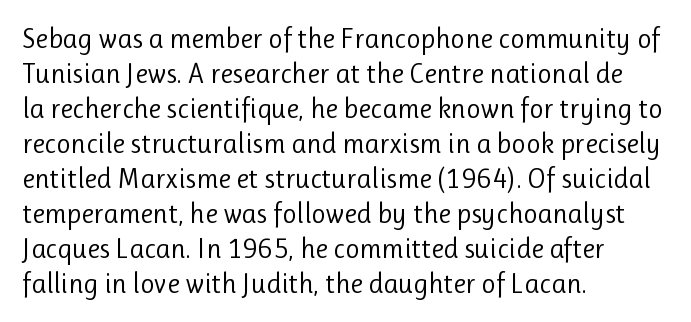
Q: Is the text bold? A: No.
Q: Is the text italic (slanted)? A: No, it is upright.
Q: Is the typeface a serif or a sans-serif typeface? A: Sans-serif.
Q: Is the text underlined? A: No.
Q: How is the paragraph aligned? A: Left-aligned.
Q: Is the spacing between letters normal or unusually wide? A: Normal.
Q: Is the spacing between lines tight, normal or loose? A: Normal.
Q: Width (condensed, normal, or wide)? A: Normal.
Q: Stroke contrast? A: Low.
Q: x-height? A: Medium.
Q: Monospaced? A: No.
